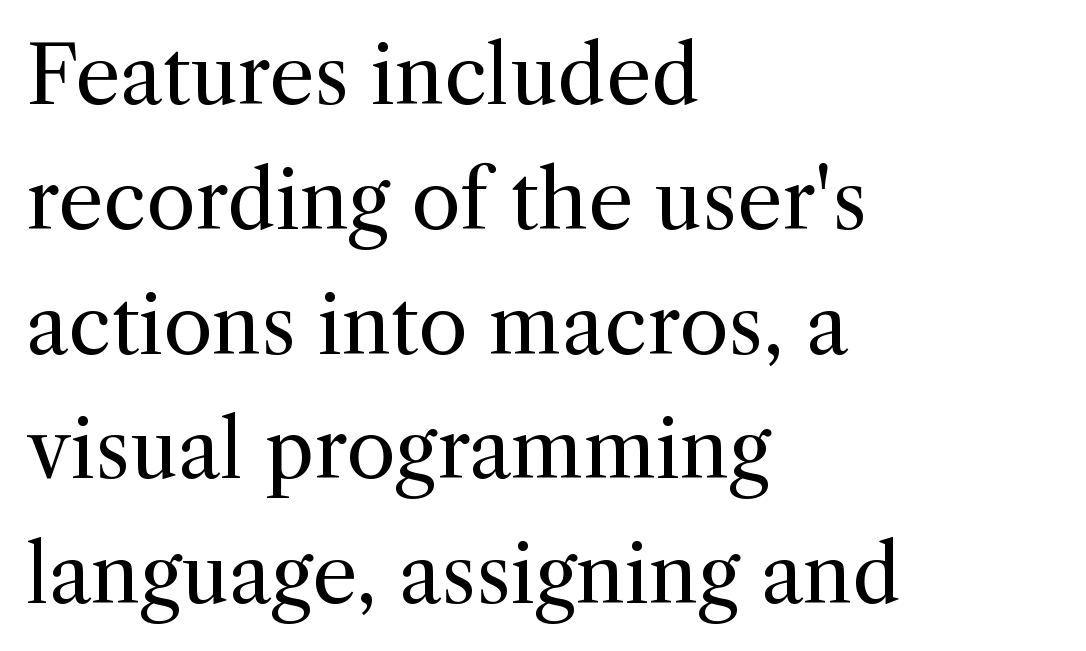
Looks like regular typesetting: each glyph gets only the width it needs. You could call the tracking neutral — neither tight nor loose. Any mark beneath the type? The region is blank. The passage is arranged the way most books set body copy — flush left. Notice how the stems are strictly vertical — no italics here.
